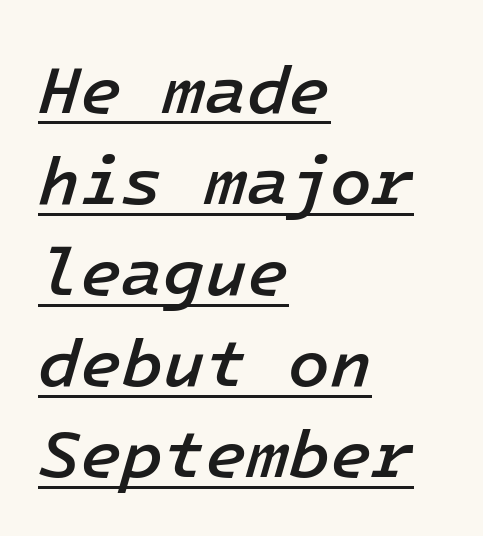
The image shows 68 px semibold type, italic (leaning right); set left-aligned, normal line spacing (1.34x), normal letter spacing, underlined; low stroke contrast and a medium x-height.
